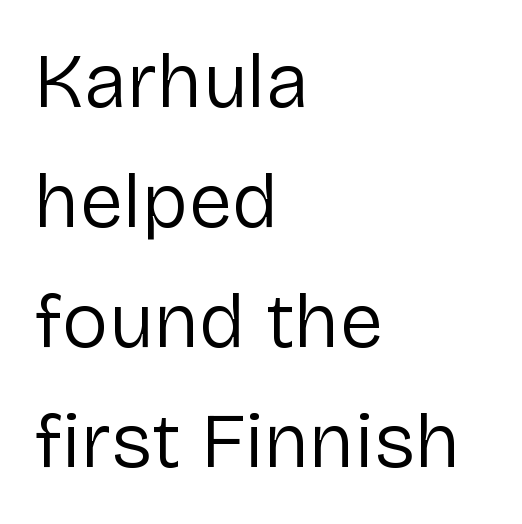
Q: Is the text bold? A: No.
Q: Is the text italic (slanted)? A: No, it is upright.
Q: Is the typeface a serif or a sans-serif typeface? A: Sans-serif.
Q: Is the text underlined? A: No.
Q: How is the paragraph aligned? A: Left-aligned.
Q: Is the spacing between letters normal or unusually wide? A: Normal.
Q: Is the spacing between lines tight, normal or loose? A: Normal.
Q: Width (condensed, normal, or wide)? A: Normal.
Q: Stroke contrast? A: Low.
Q: x-height? A: Medium.
Q: Monospaced? A: No.
